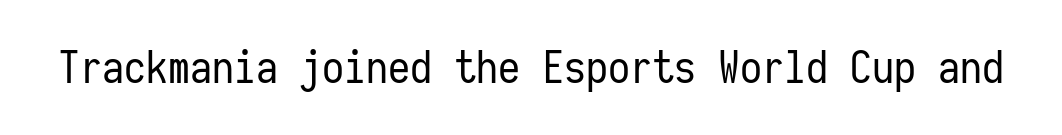
{"serif": "no", "italic": "no", "bold": "no", "weight": "regular", "width": "condensed", "stroke_contrast": "low", "x_height": "medium", "monospaced": "yes", "underline": "no", "letter_spacing": "normal", "letter_spacing_em": 0.0, "glyph_px": 44}
